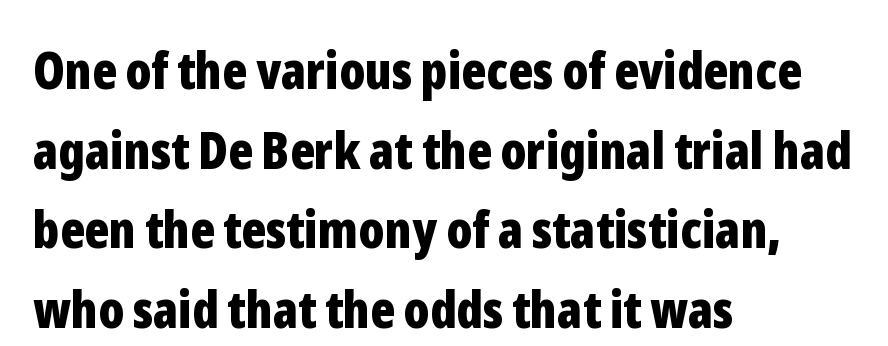
Posture: straight, roman, zero tilt. Horizontal alignment here is leftward, the default for most running prose. Nothing sits at the stroke ends, so this counts as sans-serif. Notice how descenders clear the ascenders below comfortably — that's standard leading.
